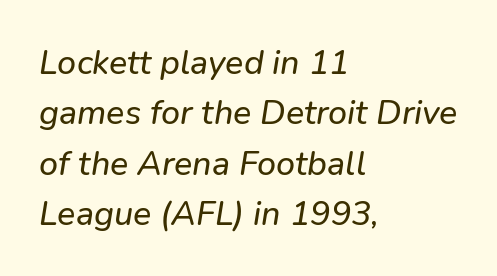
Reading down the column, the eye jumps a familiar distance to each next line. In terms of letterform style, serifs are entirely absent. The gaps between neighbouring characters are ordinary and unremarkable. Do the characters align in a grid? No, the font is proportional.
